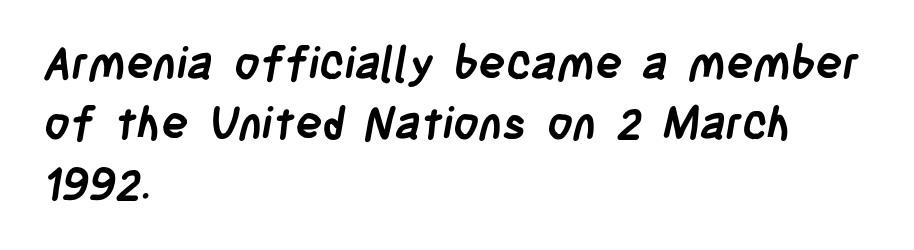
The image shows 45 px semibold, condensed sans-serif type; set left-aligned, normal line spacing (1.34x), normal letter spacing, not underlined; low stroke contrast and a large x-height.
